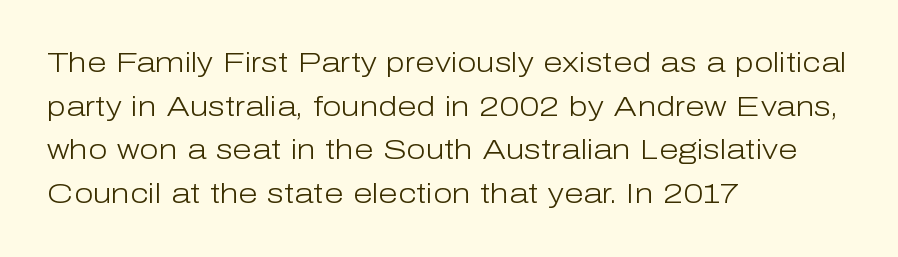
Q: Is the text bold? A: No.
Q: Is the text italic (slanted)? A: No, it is upright.
Q: Is the typeface a serif or a sans-serif typeface? A: Sans-serif.
Q: Is the text underlined? A: No.
Q: How is the paragraph aligned? A: Left-aligned.
Q: Is the spacing between letters normal or unusually wide? A: Normal.
Q: Is the spacing between lines tight, normal or loose? A: Normal.
Q: Width (condensed, normal, or wide)? A: Normal.
Q: Stroke contrast? A: Low.
Q: x-height? A: Medium.
Q: Monospaced? A: No.
